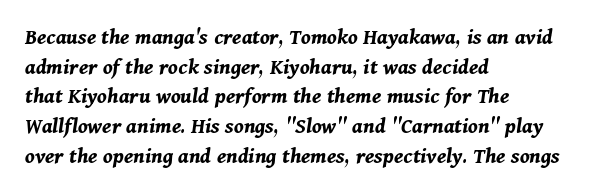
Is the block centered? No — it sits flush against the left margin. What's the leading like? Ordinary, nothing unusual. Rendered with sloped, italic letterforms. In terms of weight, the rendering is a true, heavy bold.
